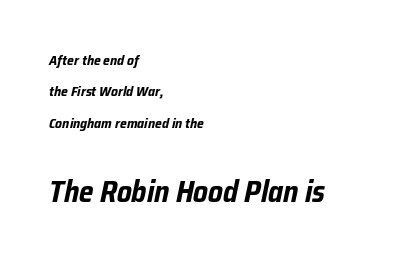
{"italic": "yes", "lean": "right", "slant_degrees": 12, "bold": "yes", "weight": "bold", "width": "condensed", "stroke_contrast": "low", "x_height": "medium", "monospaced": "no", "underline": "no", "align": "left", "line_spacing": "loose", "line_spacing_ratio": 2.25, "letter_spacing": "normal", "letter_spacing_em": 0.0, "larger_block": "second", "size_ratio": 2.14, "glyph_px": 30}
